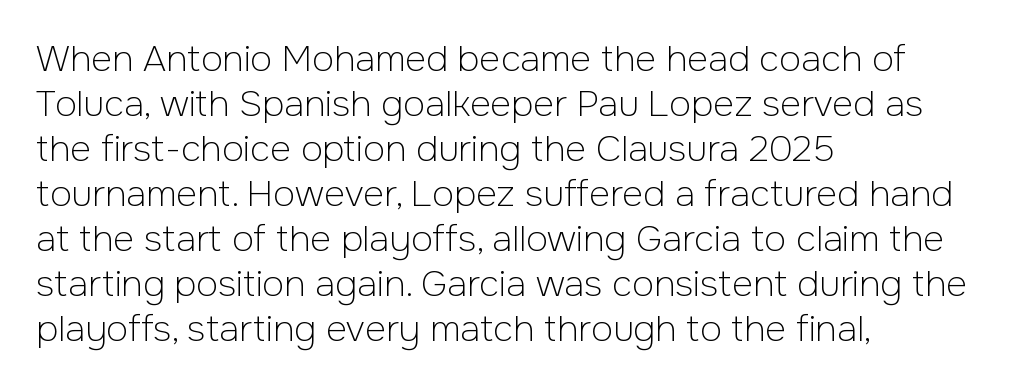
Q: Is the text bold? A: No.
Q: Is the text italic (slanted)? A: No, it is upright.
Q: Is the typeface a serif or a sans-serif typeface? A: Sans-serif.
Q: Is the text underlined? A: No.
Q: How is the paragraph aligned? A: Left-aligned.
Q: Is the spacing between letters normal or unusually wide? A: Normal.
Q: Is the spacing between lines tight, normal or loose? A: Normal.
Q: Width (condensed, normal, or wide)? A: Normal.
Q: Stroke contrast? A: Low.
Q: x-height? A: Medium.
Q: Monospaced? A: No.
